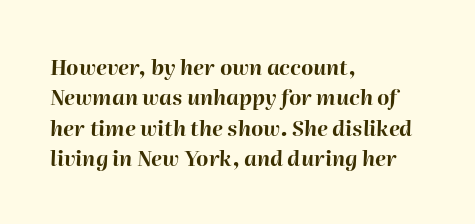
Nobody drew a line under any word here. Heavy-handed strokes throughout: this text is bold. The letterforms sit shoulder to shoulder at normal distance. Horizontal bands of white between lines are of average thickness. Typeset ragged right — the left edge is the straight one.
